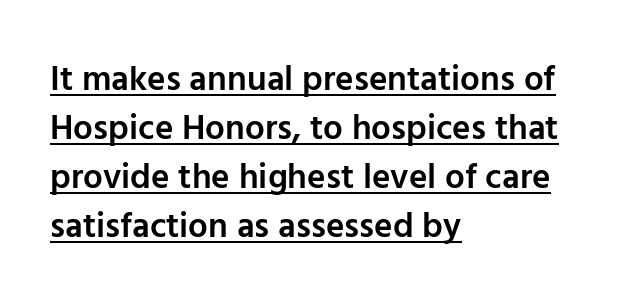
This is underlined copy, the kind a proofreader might mark for attention. Left-aligned paragraph, ragged on the right. This is roman type, the default non-slanted kind. This block has exactly the height ordinary leading produces. Stroke terminals: plain, sans-serif. Each letter keeps its own natural width here, so spacing adapts to shape.
